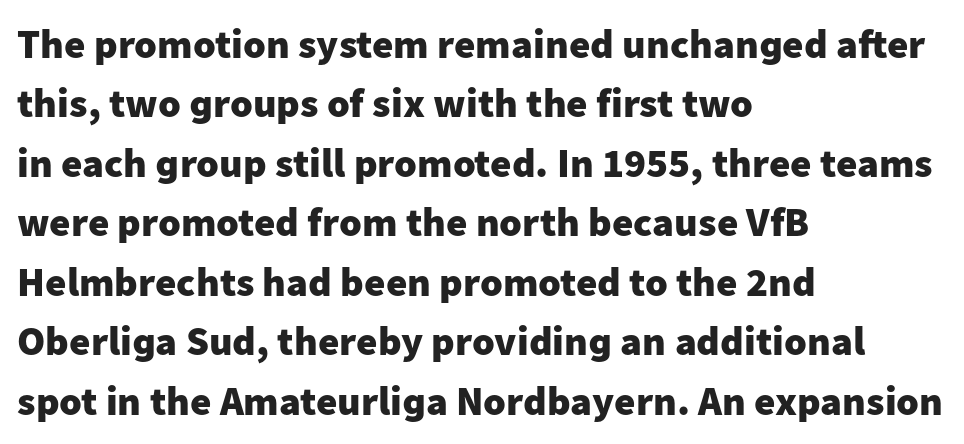
Q: Is the text bold? A: Yes.
Q: Is the text italic (slanted)? A: No, it is upright.
Q: Is the typeface a serif or a sans-serif typeface? A: Sans-serif.
Q: Is the text underlined? A: No.
Q: How is the paragraph aligned? A: Left-aligned.
Q: Is the spacing between letters normal or unusually wide? A: Normal.
Q: Is the spacing between lines tight, normal or loose? A: Normal.
Q: Width (condensed, normal, or wide)? A: Normal.
Q: Stroke contrast? A: Low.
Q: x-height? A: Medium.
Q: Monospaced? A: No.
